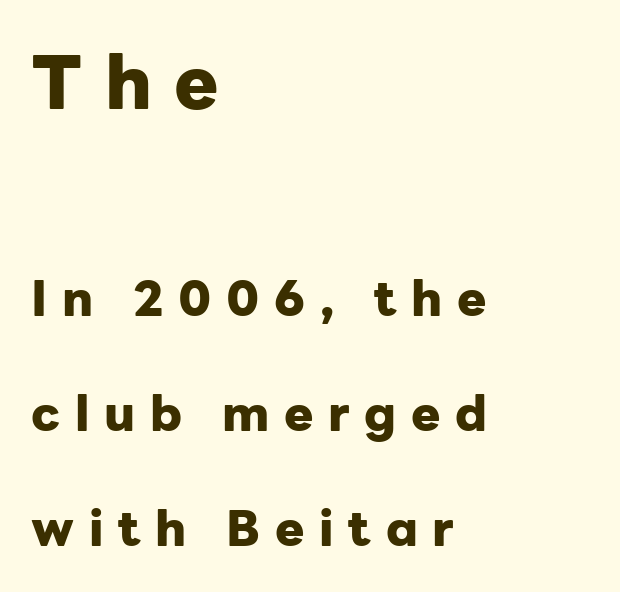
{"serif": "no", "italic": "no", "bold": "yes", "weight": "heavy", "width": "normal", "stroke_contrast": "low", "x_height": "medium", "monospaced": "no", "underline": "no", "align": "left", "line_spacing": "loose", "line_spacing_ratio": 2.35, "letter_spacing": "wide", "letter_spacing_em": 0.3, "larger_block": "first", "size_ratio": 1.51, "glyph_px": 74}
